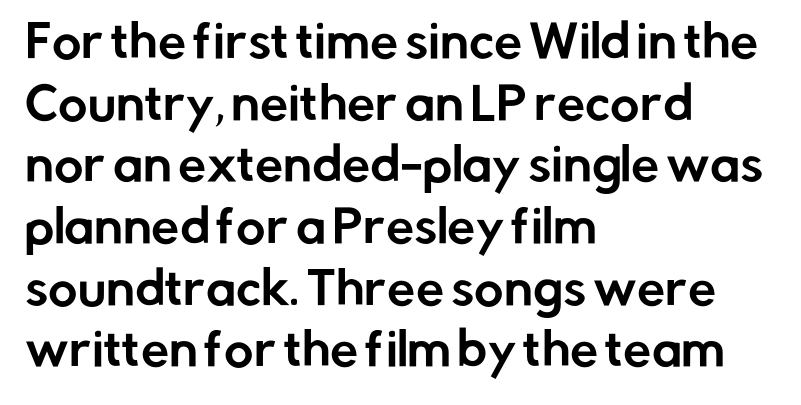
Default kerning and tracking; the words read as compact shapes. The lines in this sample share a left origin and differ only in where they stop. It's the straight-up-and-down kind of type. Here the designer chose a conventional face with non-uniform glyph widths. Regular leading. The typeface chosen for these lines omits serifs.
